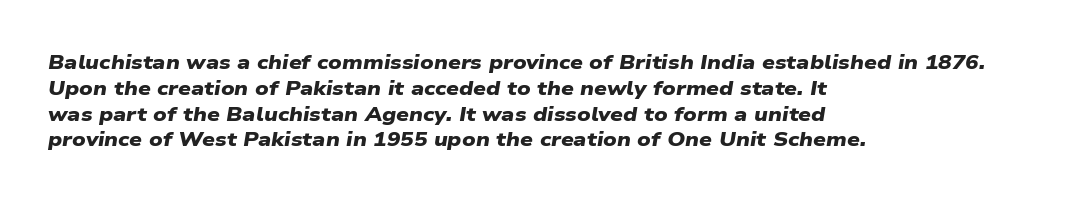
Q: Is the text bold? A: Yes.
Q: Is the text underlined? A: No.
Q: How is the paragraph aligned? A: Left-aligned.
Q: Is the spacing between letters normal or unusually wide? A: Normal.
Q: Is the spacing between lines tight, normal or loose? A: Normal.
